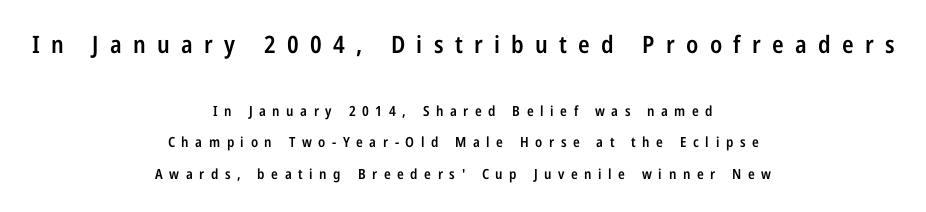
The image shows 24 px text type, upright; set centered, loose line spacing (2.27x), unusually wide letter spacing (+0.47 em), not underlined; the first (top) block is 1.71x larger.
